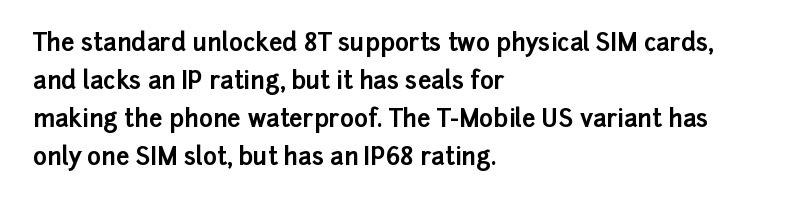
The image shows 24 px bold type, upright; set left-aligned, normal line spacing (1.58x), normal letter spacing, not underlined.
